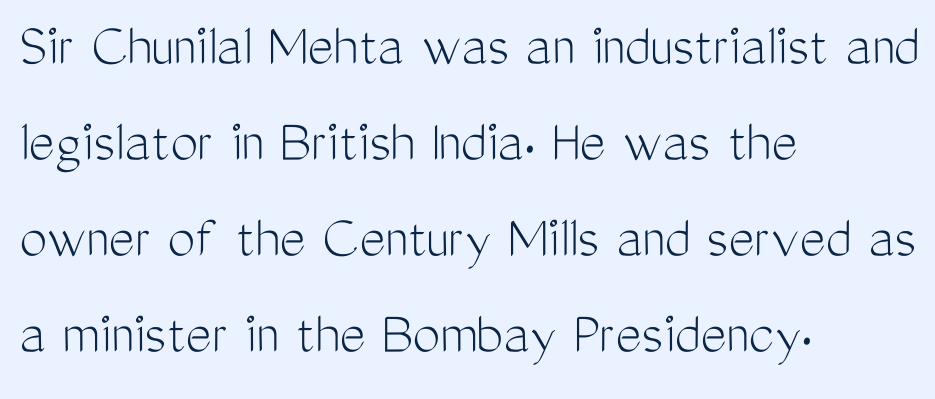
Spacing verdict: proportional, widths tailored to each character. Check the space under the baseline: it is left empty. Rows of type keep a routine distance in the vertical direction. When letters stand straight like this, we call the style roman or upright. Leftover space on each line is placed entirely after the last word.
